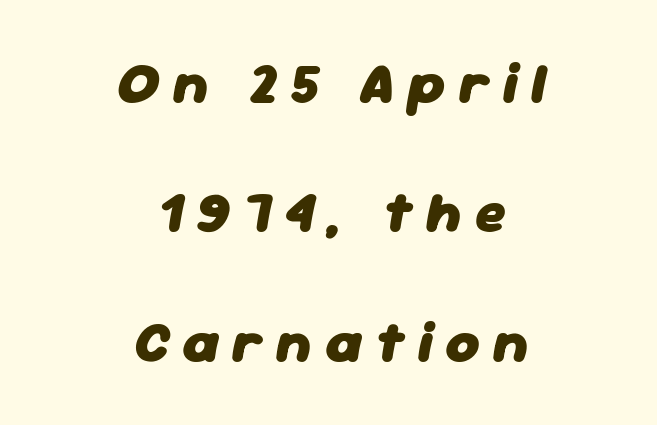
You can tell it's italic because the verticals aren't actually vertical. Quick note: underline off. This sample has the flowing, uneven cadence of proportional lettering. Horizontal bands of white between lines are thick stripes.
